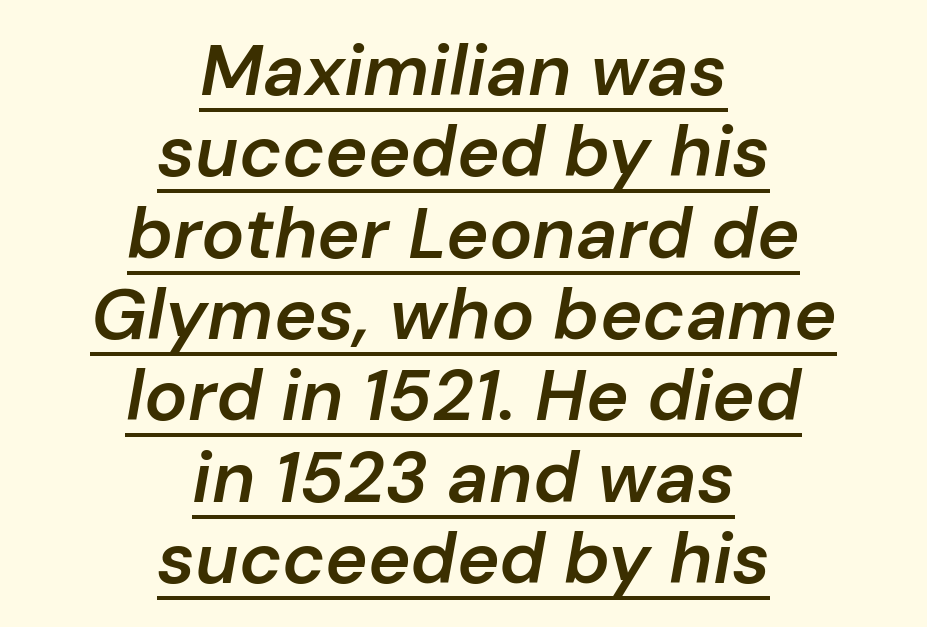
Is the type slanted? Yes — the strokes lean at a clear angle. What weight is shown? A semibold, between regular and bold. Tracking here is standard; glyphs follow each other at the usual distance. The rendering uses a small line-height, squeezing the rows. The passage shown is typed in a proportional face where columns would drift. Underlined type.
